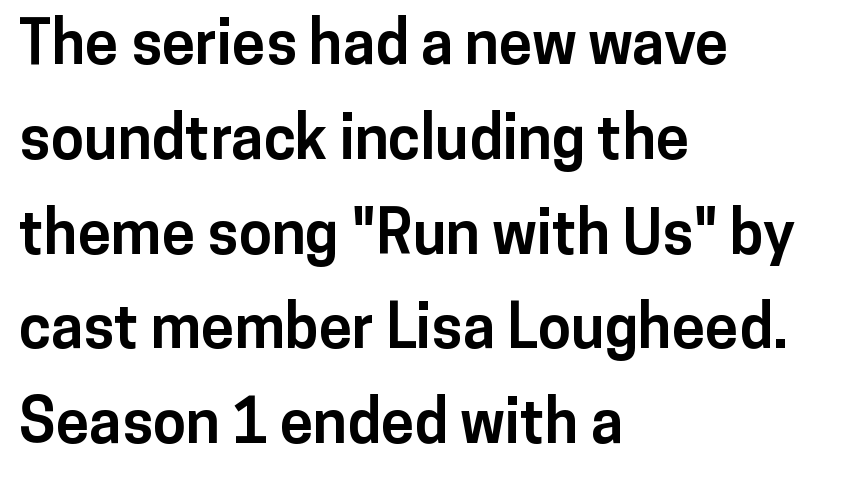
{"serif": "no", "italic": "no", "bold": "yes", "weight": "bold", "width": "normal", "stroke_contrast": "low", "x_height": "medium", "monospaced": "no", "underline": "no", "align": "left", "line_spacing": "normal", "line_spacing_ratio": 1.58, "letter_spacing": "normal", "letter_spacing_em": 0.0, "glyph_px": 60}
